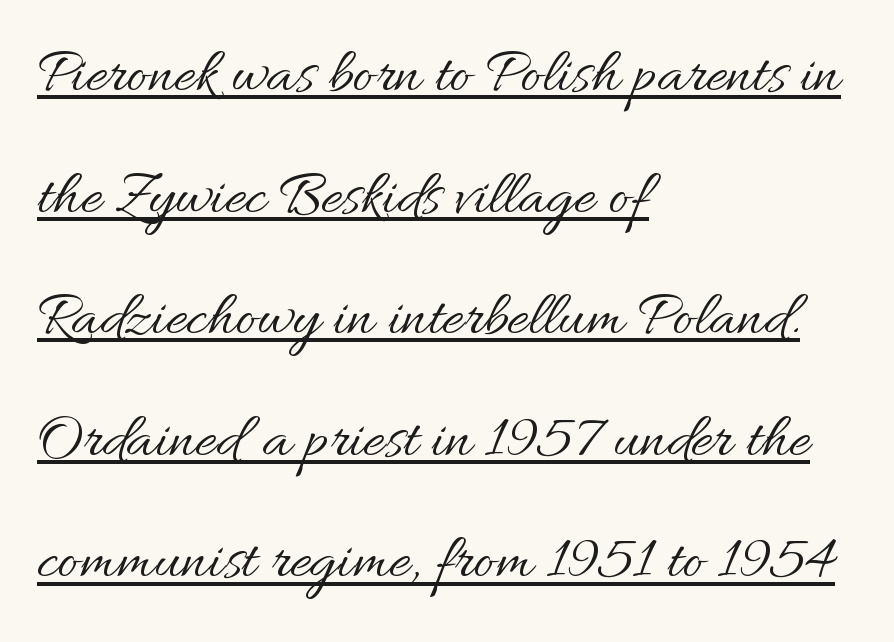
{"bold": "no", "weight": "regular", "width": "normal", "stroke_contrast": "medium", "x_height": "small", "monospaced": "no", "underline": "yes", "align": "left", "line_spacing": "loose", "line_spacing_ratio": 1.9, "letter_spacing": "normal", "letter_spacing_em": 0.0, "glyph_px": 64}
